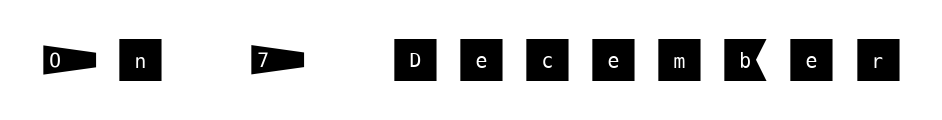
Observe the absence of serifs on each vertical stroke in this sample. When letters stand straight like this, we call the style roman or upright. The line texture is sparse and dotted thanks to wide tracking. The glyphs are unaccompanied by any horizontal stroke below them.
